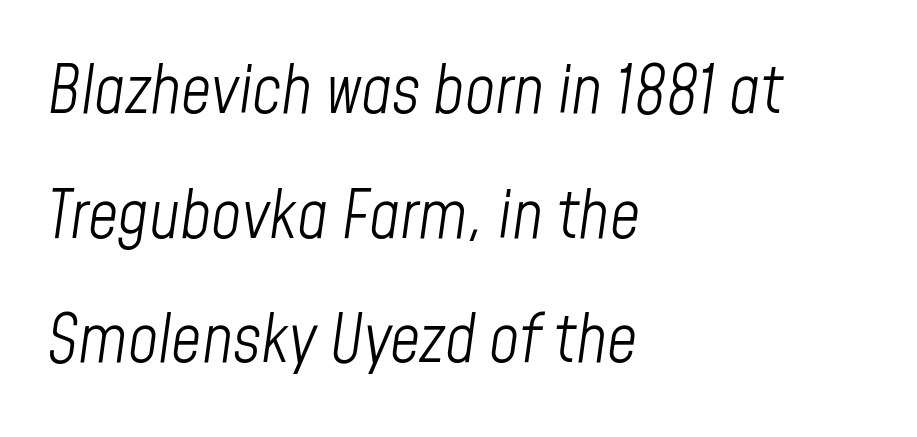
The image shows 66 px light, condensed type, italic (leaning right); set left-aligned, line spacing 1.89x, normal letter spacing, not underlined; low stroke contrast and a medium x-height.
